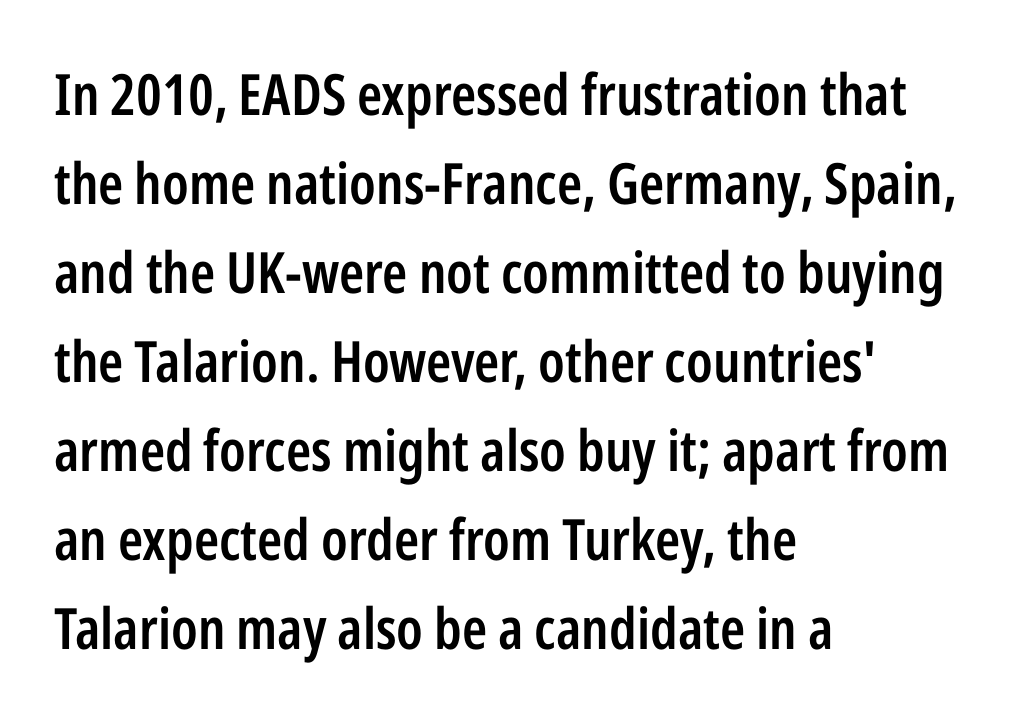
The image shows 57 px semibold, condensed sans-serif type, upright; set left-aligned, normal line spacing (1.56x), normal letter spacing, not underlined; low stroke contrast and a medium x-height.
